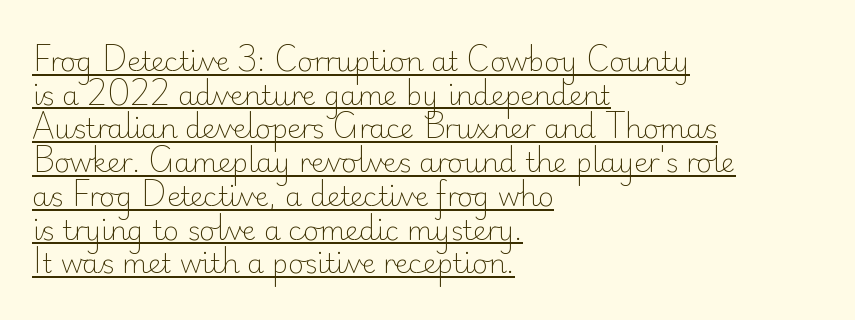
Q: Is the text bold? A: No.
Q: Is the text italic (slanted)? A: No, it is upright.
Q: Is the text underlined? A: Yes.
Q: How is the paragraph aligned? A: Left-aligned.
Q: Is the spacing between letters normal or unusually wide? A: Normal.
Q: Is the spacing between lines tight, normal or loose? A: Normal.
